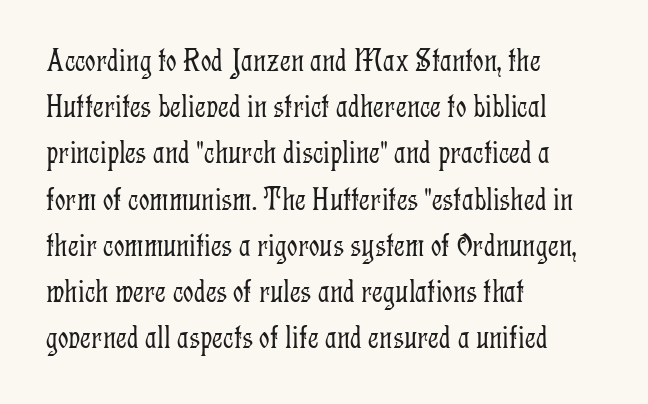
Q: Is the text bold? A: No.
Q: Is the text italic (slanted)? A: No, it is upright.
Q: Is the typeface a serif or a sans-serif typeface? A: Serif.
Q: Is the text underlined? A: No.
Q: How is the paragraph aligned? A: Left-aligned.
Q: Is the spacing between letters normal or unusually wide? A: Normal.
Q: Is the spacing between lines tight, normal or loose? A: Normal.
Q: Width (condensed, normal, or wide)? A: Condensed.
Q: Stroke contrast? A: Low.
Q: x-height? A: Medium.
Q: Monospaced? A: No.
